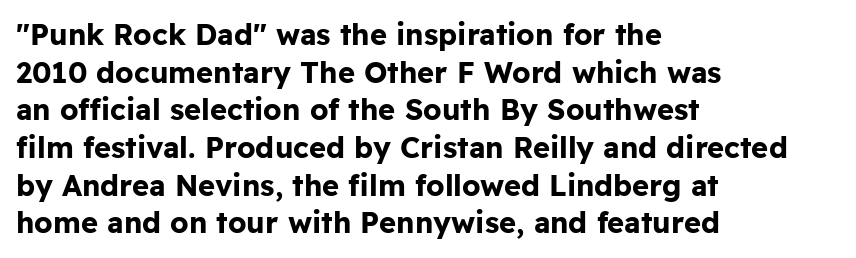
A typesetter would call this proportional, since set widths differ per character. Here the glyphs are tracked normally, forming tight word shapes. Pretty heavy lettering here — definitely bold. Each row of text sits above clean, open space. Nope, no serifs anywhere on these letters.
